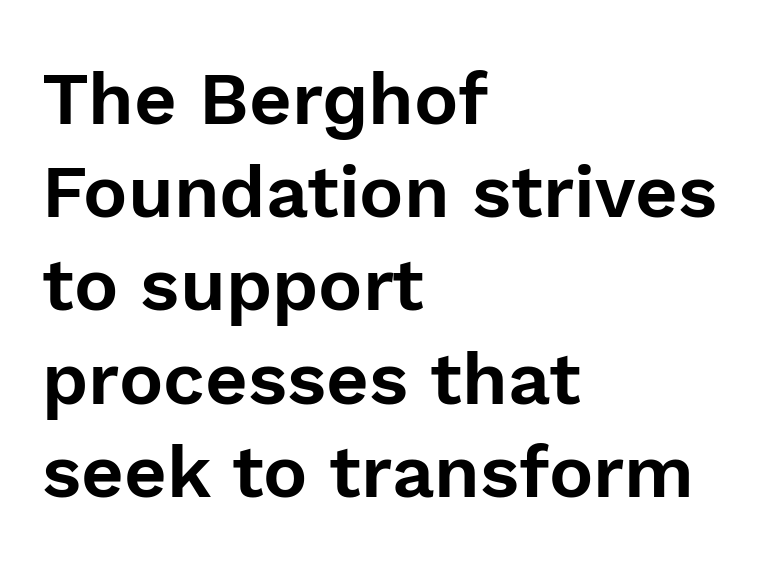
Q: Is the text italic (slanted)? A: No, it is upright.
Q: Is the typeface a serif or a sans-serif typeface? A: Sans-serif.
Q: Is the text underlined? A: No.
Q: How is the paragraph aligned? A: Left-aligned.
Q: Is the spacing between letters normal or unusually wide? A: Normal.
Q: Is the spacing between lines tight, normal or loose? A: Normal.
Q: Width (condensed, normal, or wide)? A: Normal.
Q: x-height? A: Medium.
Q: Monospaced? A: No.
